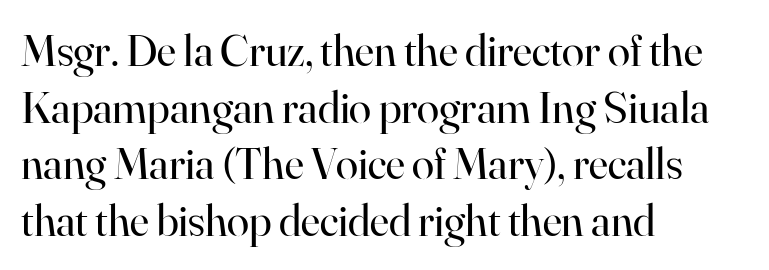
{"serif": "yes", "italic": "no", "bold": "no", "weight": "regular", "width": "normal", "stroke_contrast": "high", "x_height": "small", "monospaced": "no", "underline": "no", "align": "left", "line_spacing": "normal", "line_spacing_ratio": 1.26, "letter_spacing": "normal", "letter_spacing_em": 0.0, "glyph_px": 45}
